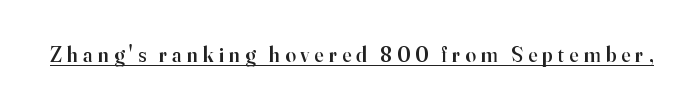
The image shows 21 px text type, upright; set unusually wide letter spacing (+0.24 em), underlined.
